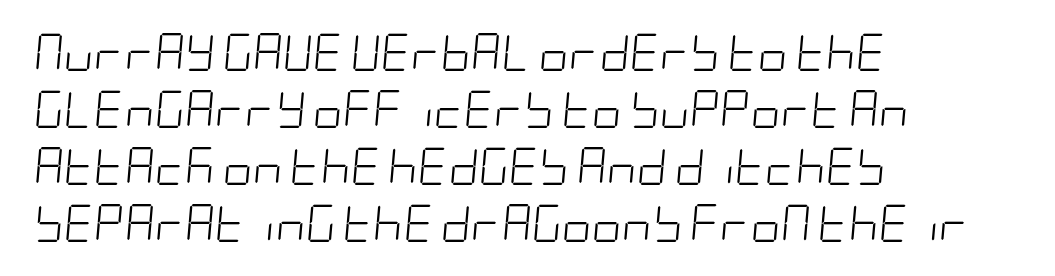
{"italic": "yes", "lean": "right", "slant_degrees": 5, "bold": "no", "weight": "light", "width": "condensed", "stroke_contrast": "low", "x_height": "large", "underline": "no", "align": "left", "line_spacing": "normal", "line_spacing_ratio": 1.54, "letter_spacing": "normal", "letter_spacing_em": 0.0, "glyph_px": 37}
